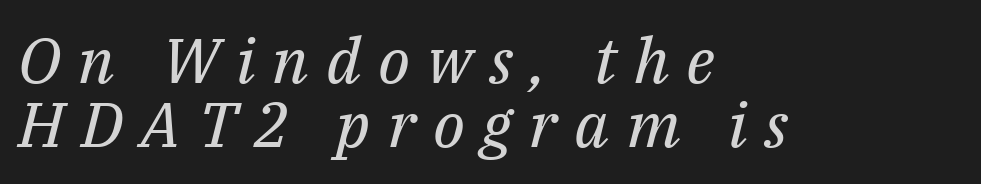
The type is letterspaced generously, with wide tracking. Posture: slanted. The specimen omits any rule beneath the text block's lines. The cut favours lightness, reaching ordinary text weight at its darkest. These lines are set flush left with a ragged right edge. Proportional: the letters do not fall into vertical columns.
